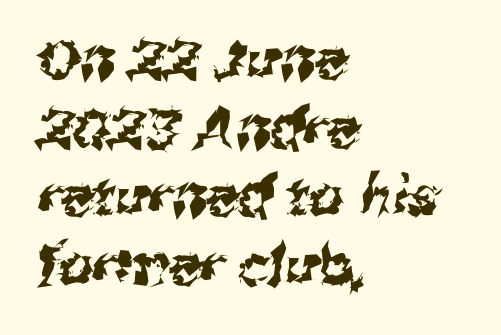
{"serif": "no", "width": "normal", "stroke_contrast": "medium", "x_height": "medium", "monospaced": "no", "underline": "no", "align": "left", "line_spacing": "normal", "line_spacing_ratio": 1.25, "letter_spacing": "normal", "letter_spacing_em": 0.0, "glyph_px": 55}
